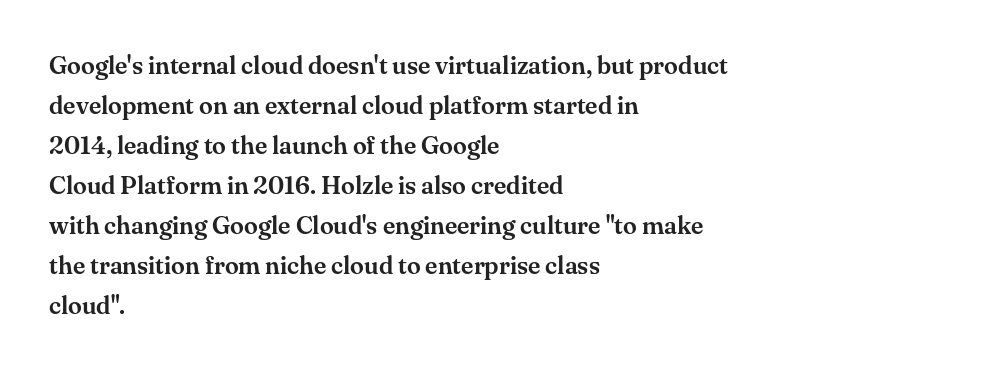
The lines are quadded left. Italic? Not at all — the glyphs are vertical. Interline gaps are of average width in this sample. Each row of text sits above clean, open space. These lines keep a tight, regular rhythm from letter to letter.
